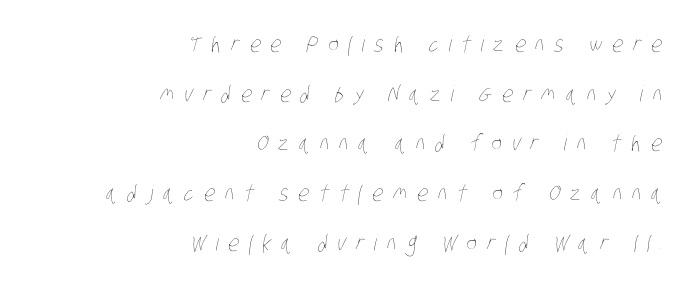
Q: Is the text bold? A: No.
Q: Is the text underlined? A: No.
Q: How is the paragraph aligned? A: Right-aligned.
Q: Is the spacing between letters normal or unusually wide? A: Unusually wide.
Q: Is the spacing between lines tight, normal or loose? A: Loose.
